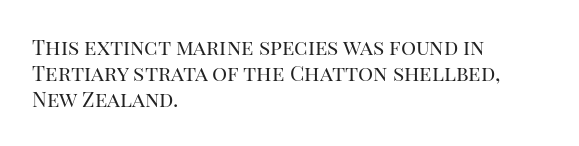
{"italic": "no", "bold": "no", "underline": "no", "align": "left", "line_spacing": "normal", "line_spacing_ratio": 1.25, "letter_spacing": "normal", "letter_spacing_em": 0.0, "glyph_px": 21}
